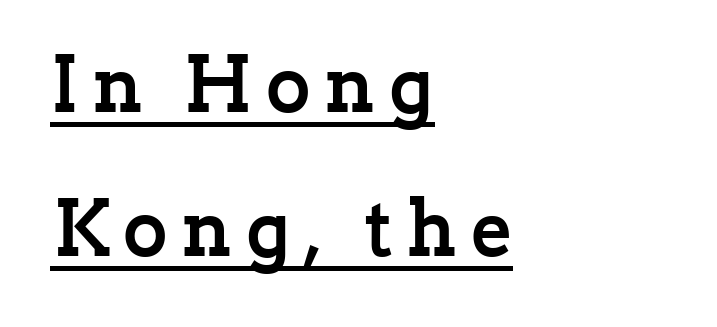
{"serif": "yes", "italic": "no", "bold": "yes", "weight": "semibold", "width": "normal", "stroke_contrast": "low", "x_height": "medium", "monospaced": "no", "underline": "yes", "align": "left", "line_spacing_ratio": 1.85, "glyph_px": 78}
